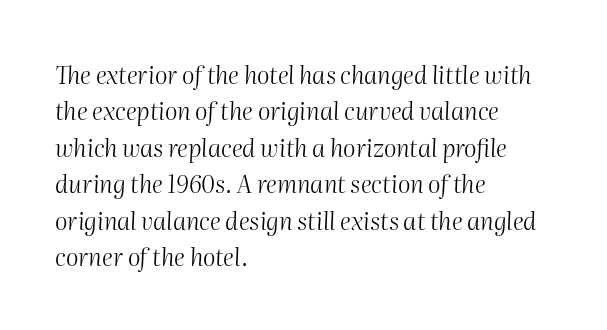
{"italic": "yes", "lean": "right", "slant_degrees": 2, "bold": "no", "underline": "no", "align": "left", "line_spacing": "normal", "line_spacing_ratio": 1.52, "letter_spacing": "normal", "letter_spacing_em": 0.0, "glyph_px": 24}
